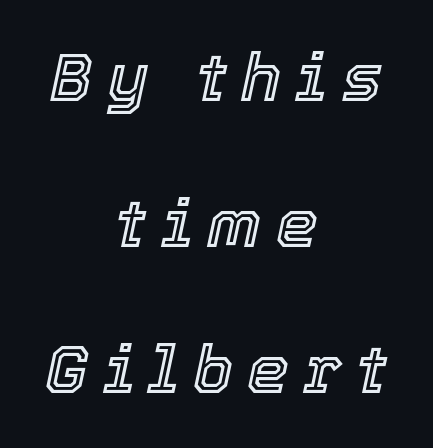
Type without underlining. Horizontal bands of white between lines are thick stripes. You could not count columns in this text — the font is proportionally spaced. Yep, that's italic — everything's leaning. Does extra space separate the letters? Yes, quite a lot of it.
